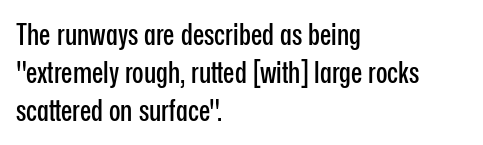
{"serif": "no", "italic": "no", "width": "condensed", "stroke_contrast": "low", "x_height": "medium", "monospaced": "no", "underline": "no", "align": "left", "line_spacing": "normal", "line_spacing_ratio": 1.26, "letter_spacing": "normal", "letter_spacing_em": 0.0, "glyph_px": 30}
